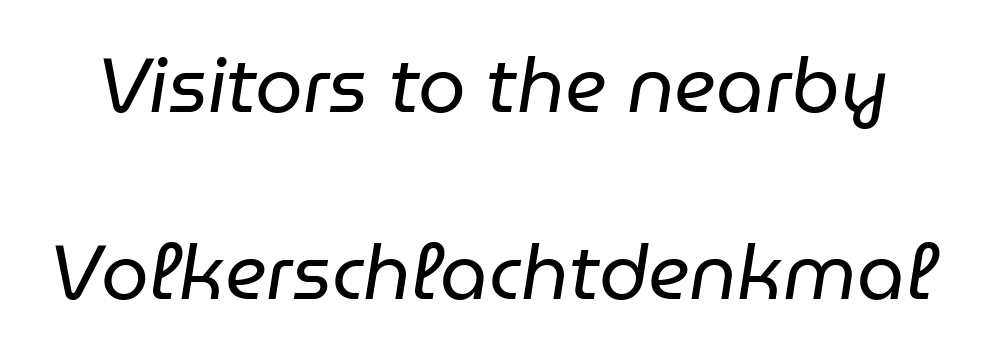
Q: Is the text bold? A: No.
Q: Is the text italic (slanted)? A: Yes, it leans right by about 9 degrees.
Q: Is the text underlined? A: No.
Q: Is the spacing between letters normal or unusually wide? A: Normal.
Q: Is the spacing between lines tight, normal or loose? A: Loose.
Q: Width (condensed, normal, or wide)? A: Normal.
Q: Stroke contrast? A: Low.
Q: x-height? A: Medium.
Q: Monospaced? A: No.
